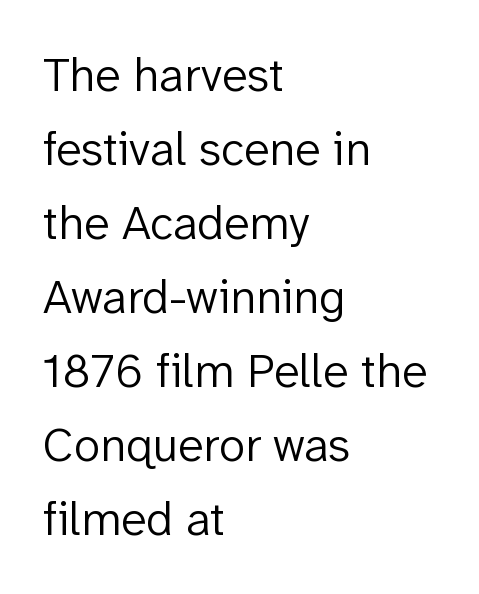
{"serif": "no", "italic": "no", "bold": "no", "weight": "light", "width": "normal", "stroke_contrast": "low", "x_height": "medium", "monospaced": "no", "underline": "no", "align": "left", "line_spacing": "normal", "line_spacing_ratio": 1.54, "letter_spacing": "normal", "letter_spacing_em": 0.0, "glyph_px": 48}
